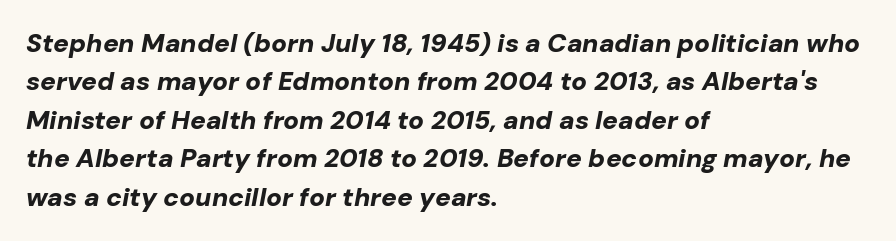
The image shows 26 px bold type, italic (leaning right); set left-aligned, normal line spacing (1.48x), normal letter spacing, not underlined.
